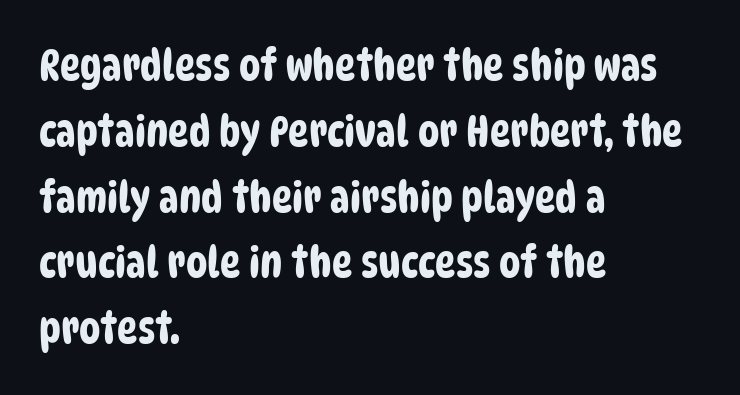
Q: Is the typeface a serif or a sans-serif typeface? A: Sans-serif.
Q: Is the text underlined? A: No.
Q: How is the paragraph aligned? A: Left-aligned.
Q: Is the spacing between letters normal or unusually wide? A: Normal.
Q: Is the spacing between lines tight, normal or loose? A: Normal.
Q: Width (condensed, normal, or wide)? A: Condensed.
Q: Stroke contrast? A: Low.
Q: x-height? A: Large.
Q: Monospaced? A: No.
